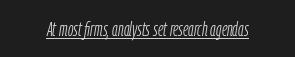
Q: Is the text bold? A: No.
Q: Is the text italic (slanted)? A: Yes, it leans right by about 9 degrees.
Q: Is the text underlined? A: Yes.
Q: Is the spacing between letters normal or unusually wide? A: Normal.
